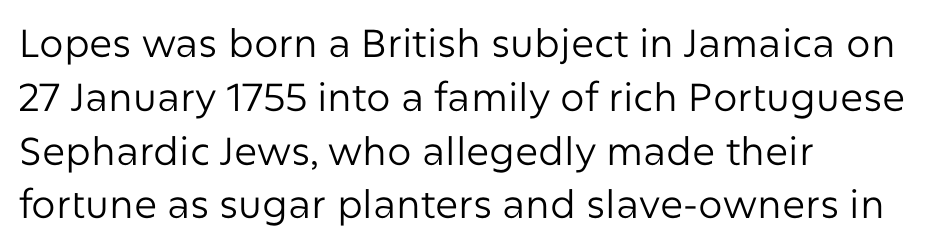
{"serif": "no", "italic": "no", "bold": "no", "weight": "regular", "width": "normal", "stroke_contrast": "low", "x_height": "medium", "monospaced": "no", "underline": "no", "align": "left", "line_spacing": "normal", "line_spacing_ratio": 1.38, "letter_spacing": "normal", "letter_spacing_em": 0.0, "glyph_px": 39}
